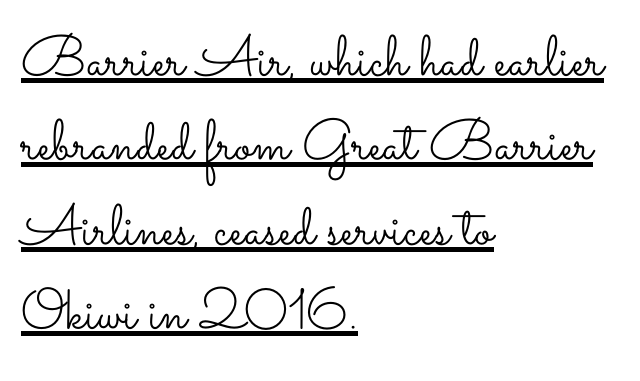
The passage shown is not bold in any degree. Leftover space on each line is placed entirely after the last word. Descenders here cross a horizontal rule under the line. The rendering uses natural spacing where letterforms have individual widths.
